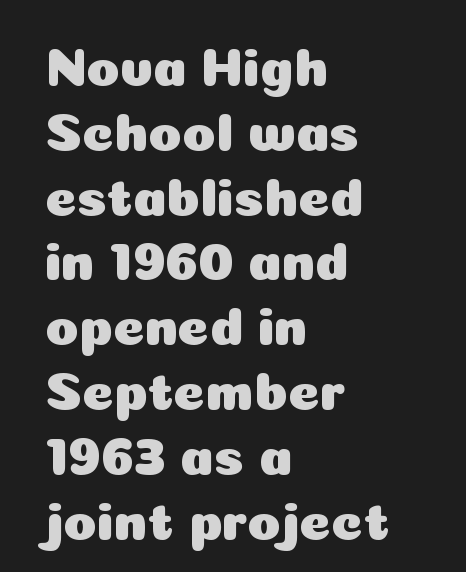
Q: Is the text italic (slanted)? A: No, it is upright.
Q: Is the typeface a serif or a sans-serif typeface? A: Sans-serif.
Q: Is the text underlined? A: No.
Q: How is the paragraph aligned? A: Left-aligned.
Q: Is the spacing between letters normal or unusually wide? A: Normal.
Q: Width (condensed, normal, or wide)? A: Normal.
Q: Stroke contrast? A: Low.
Q: x-height? A: Medium.
Q: Monospaced? A: No.
